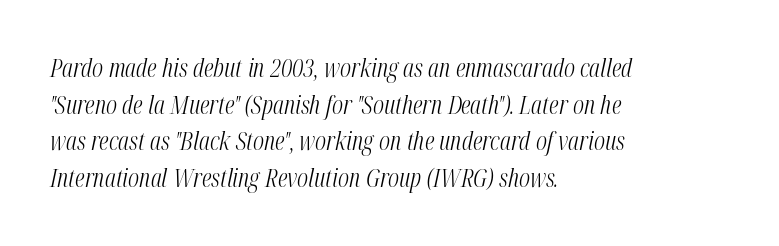
Q: Is the text bold? A: No.
Q: Is the text italic (slanted)? A: Yes, it leans right by about 12 degrees.
Q: Is the text underlined? A: No.
Q: How is the paragraph aligned? A: Left-aligned.
Q: Is the spacing between letters normal or unusually wide? A: Normal.
Q: Is the spacing between lines tight, normal or loose? A: Normal.
